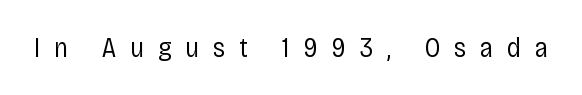
The image shows 28 px regular-weight, condensed sans-serif type, upright; set unusually wide letter spacing (+0.49 em), not underlined; low stroke contrast and a large x-height.
